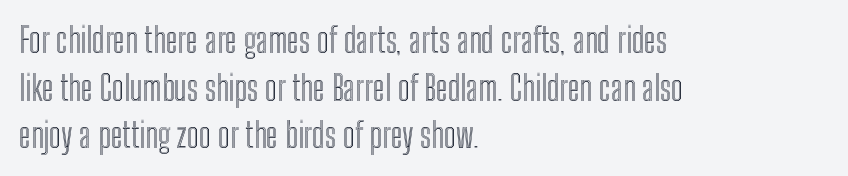
Q: Is the text italic (slanted)? A: No, it is upright.
Q: Is the text underlined? A: No.
Q: How is the paragraph aligned? A: Left-aligned.
Q: Is the spacing between letters normal or unusually wide? A: Normal.
Q: Is the spacing between lines tight, normal or loose? A: Normal.
Q: Width (condensed, normal, or wide)? A: Condensed.
Q: x-height? A: Medium.
Q: Monospaced? A: No.
